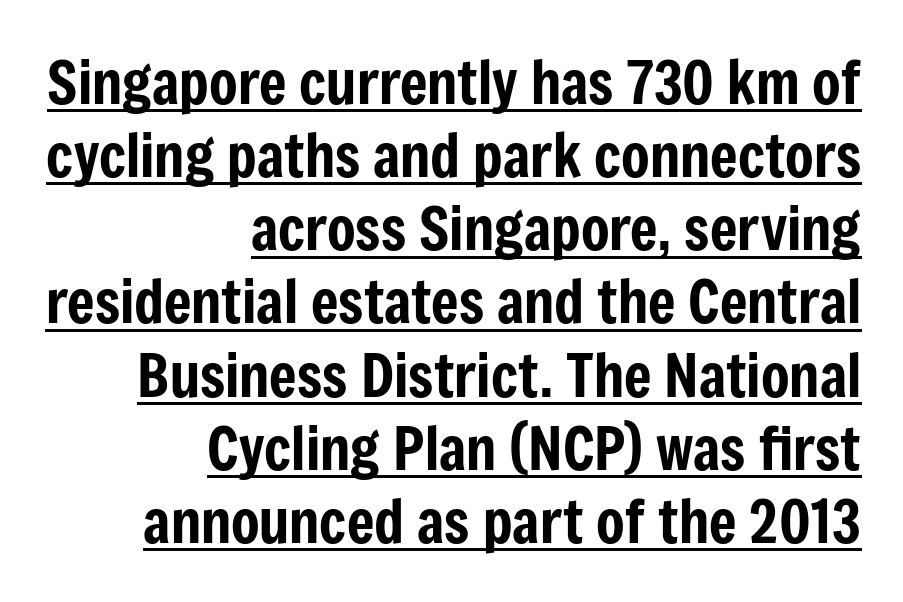
Q: Is the text italic (slanted)? A: No, it is upright.
Q: Is the typeface a serif or a sans-serif typeface? A: Sans-serif.
Q: Is the text underlined? A: Yes.
Q: How is the paragraph aligned? A: Right-aligned.
Q: Is the spacing between letters normal or unusually wide? A: Normal.
Q: Width (condensed, normal, or wide)? A: Condensed.
Q: Stroke contrast? A: Low.
Q: x-height? A: Medium.
Q: Monospaced? A: No.
